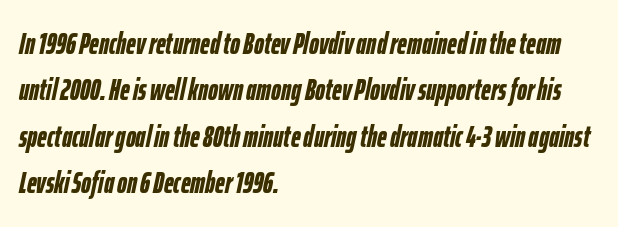
One glance says typical: line gaps are just what's usual. The horizontal fit of the characters is conventional and even. The lines in this sample share a left origin and differ only in where they stop. Is this a fixed-width face? No — the glyphs have proportional, varying widths.
